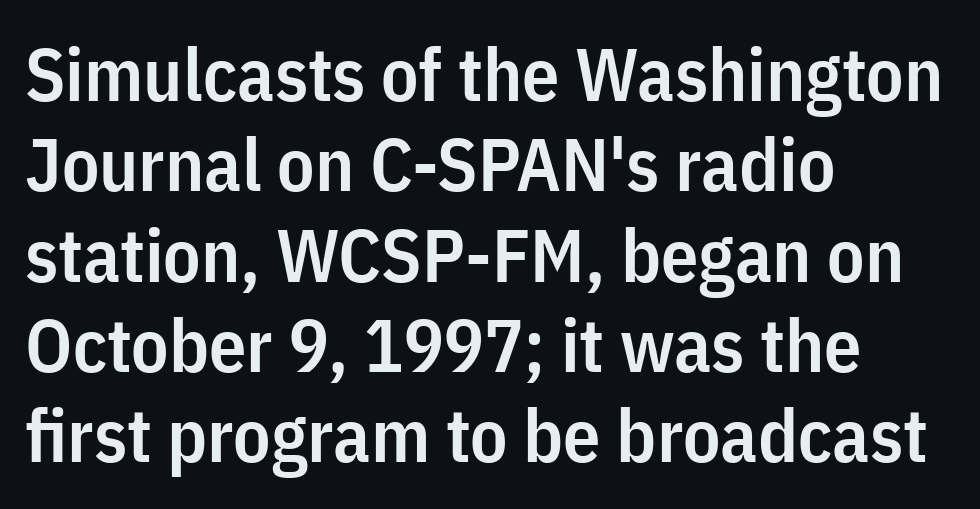
This sample uses a sans-serif face. Emphasis by weight is partial: semibold. The face used here is rendered with its standard letterfit. Underline: absent.
